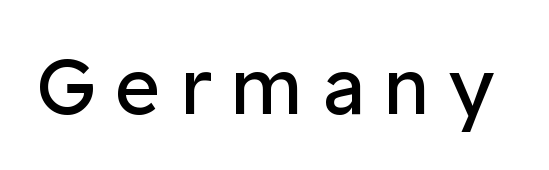
Q: Is the text bold? A: No.
Q: Is the text italic (slanted)? A: No, it is upright.
Q: Is the typeface a serif or a sans-serif typeface? A: Sans-serif.
Q: Is the text underlined? A: No.
Q: Is the spacing between letters normal or unusually wide? A: Unusually wide.
Q: Width (condensed, normal, or wide)? A: Normal.
Q: Stroke contrast? A: Low.
Q: x-height? A: Medium.
Q: Monospaced? A: No.
